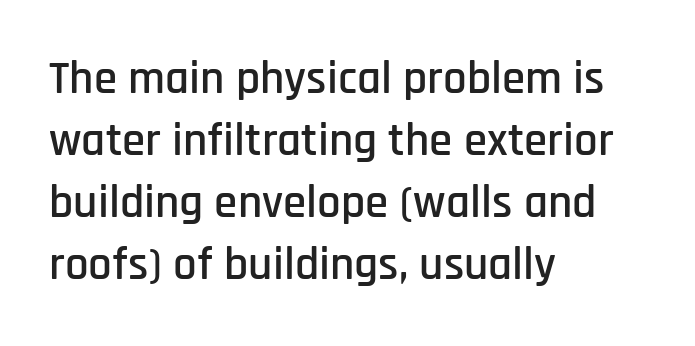
The image shows 47 px condensed sans-serif type, upright; set left-aligned, normal line spacing (1.32x), normal letter spacing, not underlined; low stroke contrast and a large x-height.
